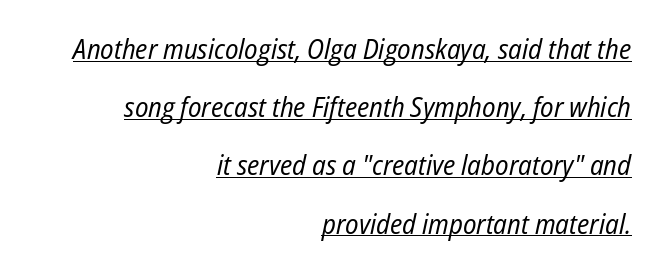
{"italic": "yes", "lean": "right", "slant_degrees": 12, "bold": "no", "weight": "regular", "width": "condensed", "stroke_contrast": "low", "x_height": "medium", "monospaced": "no", "underline": "yes", "align": "right", "line_spacing": "loose", "line_spacing_ratio": 2.08, "letter_spacing": "normal", "letter_spacing_em": 0.0, "glyph_px": 28}
